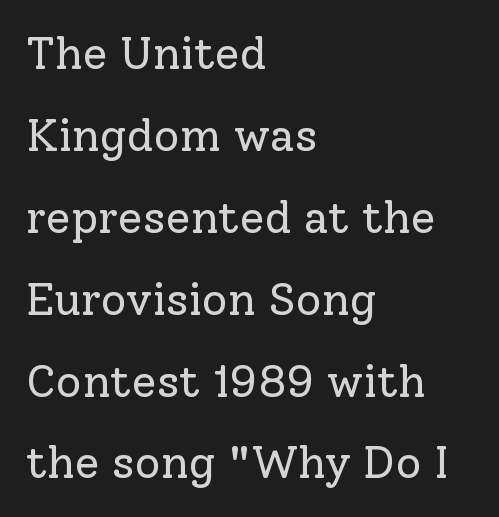
The image shows 45 px regular-weight serif type, upright; set left-aligned, line spacing 1.82x, normal letter spacing, not underlined; low stroke contrast and a medium x-height.
